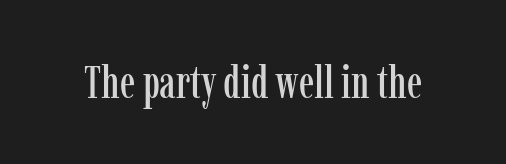
{"serif": "yes", "italic": "no", "width": "condensed", "stroke_contrast": "low", "x_height": "medium", "monospaced": "no", "underline": "no", "letter_spacing": "normal", "letter_spacing_em": 0.0, "glyph_px": 46}
